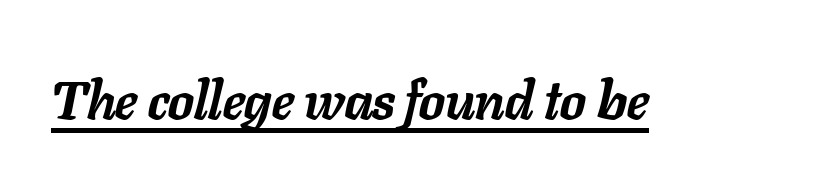
The image shows 54 px semibold type, italic (leaning right); set normal letter spacing, underlined; low stroke contrast and a medium x-height.
